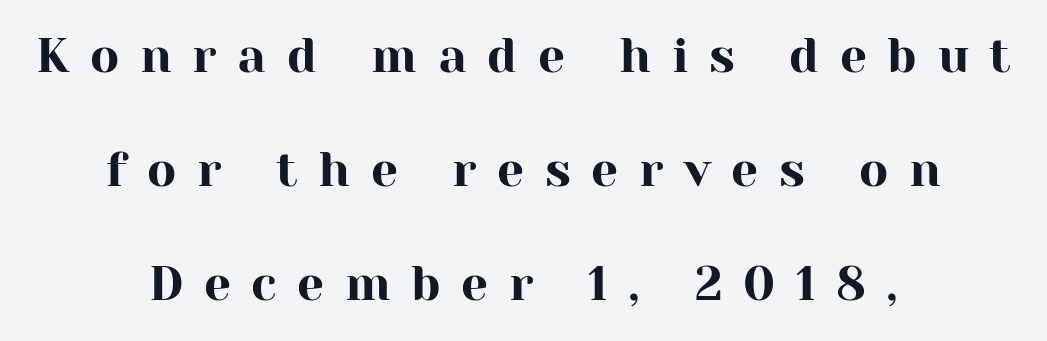
The image shows 48 px serif type, upright; set centered, loose line spacing (2.38x), unusually wide letter spacing (+0.43 em), not underlined; high stroke contrast and a medium x-height.
